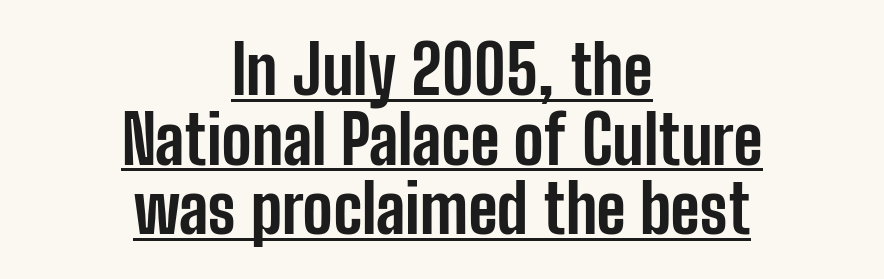
Q: Is the text bold? A: Yes.
Q: Is the text italic (slanted)? A: No, it is upright.
Q: Is the typeface a serif or a sans-serif typeface? A: Sans-serif.
Q: Is the text underlined? A: Yes.
Q: How is the paragraph aligned? A: Centered.
Q: Is the spacing between letters normal or unusually wide? A: Normal.
Q: Is the spacing between lines tight, normal or loose? A: Tight.
Q: Width (condensed, normal, or wide)? A: Condensed.
Q: Stroke contrast? A: Low.
Q: x-height? A: Medium.
Q: Monospaced? A: No.
